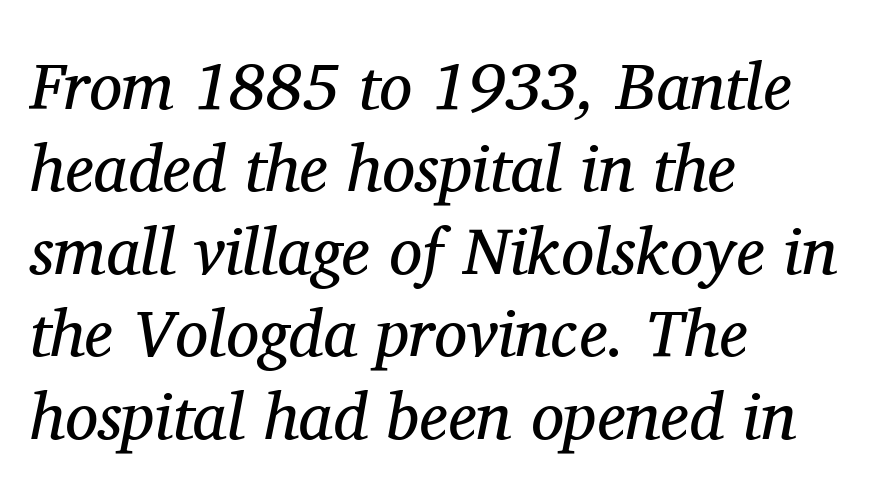
{"serif": "yes", "italic": "yes", "lean": "right", "slant_degrees": 11, "bold": "no", "weight": "regular", "width": "normal", "stroke_contrast": "medium", "x_height": "medium", "monospaced": "no", "underline": "no", "align": "left", "line_spacing": "normal", "line_spacing_ratio": 1.25, "letter_spacing": "normal", "letter_spacing_em": 0.0, "glyph_px": 66}
